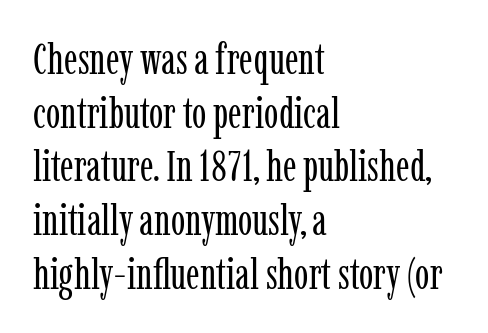
Q: Is the text bold? A: No.
Q: Is the text italic (slanted)? A: No, it is upright.
Q: Is the typeface a serif or a sans-serif typeface? A: Serif.
Q: Is the text underlined? A: No.
Q: How is the paragraph aligned? A: Left-aligned.
Q: Is the spacing between letters normal or unusually wide? A: Normal.
Q: Is the spacing between lines tight, normal or loose? A: Normal.
Q: Width (condensed, normal, or wide)? A: Condensed.
Q: Stroke contrast? A: Low.
Q: x-height? A: Medium.
Q: Monospaced? A: No.
